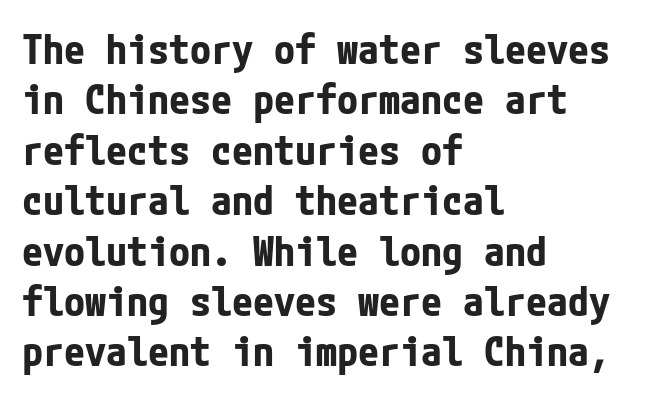
Q: Is the text bold? A: Yes.
Q: Is the text italic (slanted)? A: No, it is upright.
Q: Is the typeface a serif or a sans-serif typeface? A: Sans-serif.
Q: Is the text underlined? A: No.
Q: How is the paragraph aligned? A: Left-aligned.
Q: Is the spacing between letters normal or unusually wide? A: Normal.
Q: Width (condensed, normal, or wide)? A: Condensed.
Q: Stroke contrast? A: Low.
Q: x-height? A: Medium.
